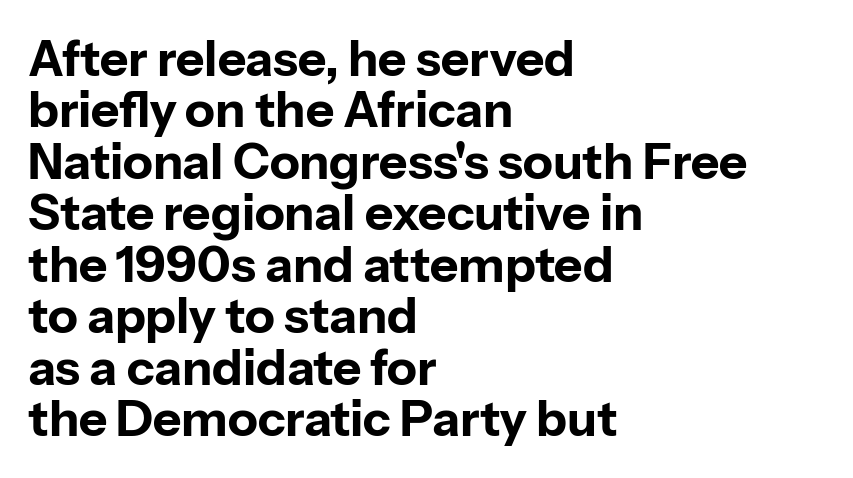
Students, note that the glyphs here touch the page at normal intervals. The text was rendered using a sans face with plain stroke endings. The rendering uses natural spacing where letterforms have individual widths. Closely set lines give the paragraph a compact silhouette. Teacher's note: observe the even left margin — that is flush-left alignment. This is heavy type, rendered in bold.
